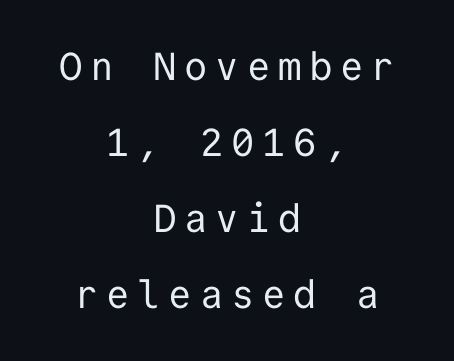
{"serif": "no", "italic": "no", "bold": "no", "weight": "regular", "width": "normal", "stroke_contrast": "low", "x_height": "medium", "monospaced": "yes", "underline": "no", "align": "center", "line_spacing": "loose", "line_spacing_ratio": 1.95, "letter_spacing": "wide", "letter_spacing_em": 0.2, "glyph_px": 39}
